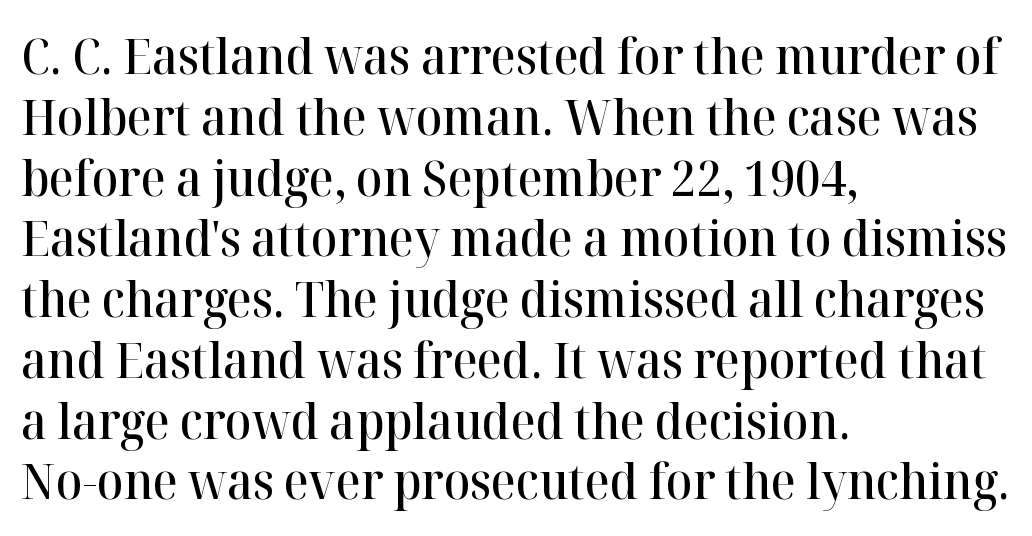
The image shows 49 px semibold serif type, upright; set left-aligned, line spacing 1.24x, normal letter spacing, not underlined; high stroke contrast and a medium x-height.
